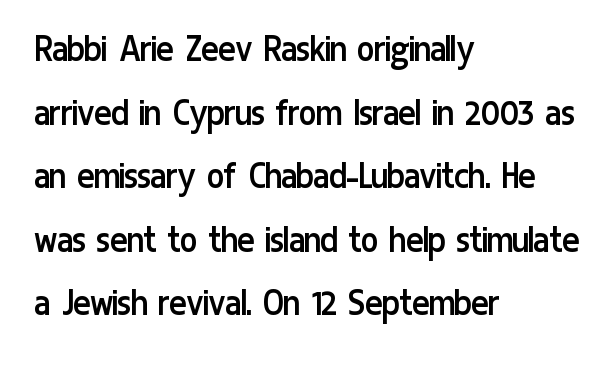
The image shows 41 px regular-weight, condensed sans-serif type, upright; set left-aligned, normal line spacing (1.55x), normal letter spacing, not underlined; low stroke contrast and a medium x-height.
